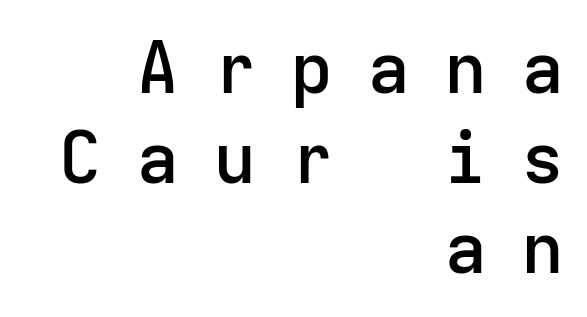
The image shows 72 px semibold sans-serif type, upright, monospaced; set right-aligned, normal line spacing (1.25x), unusually wide letter spacing (+0.47 em), not underlined; low stroke contrast and a medium x-height.
